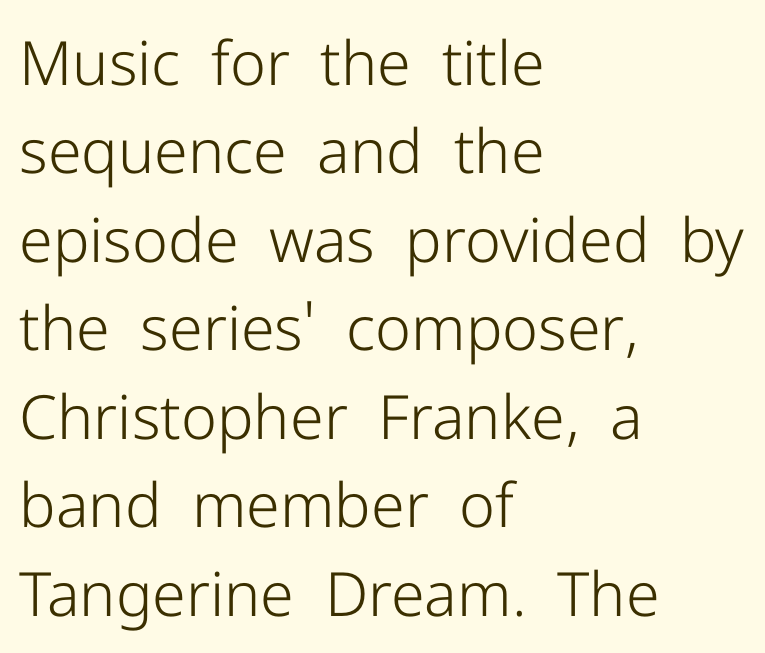
The font sits on the lighter half of the weight spectrum, regular included. One-word summary of the alignment: left. The letters advance in unequal steps, a hallmark of proportional type. Is the letter spacing exaggerated? No — it looks like the ordinary default.
